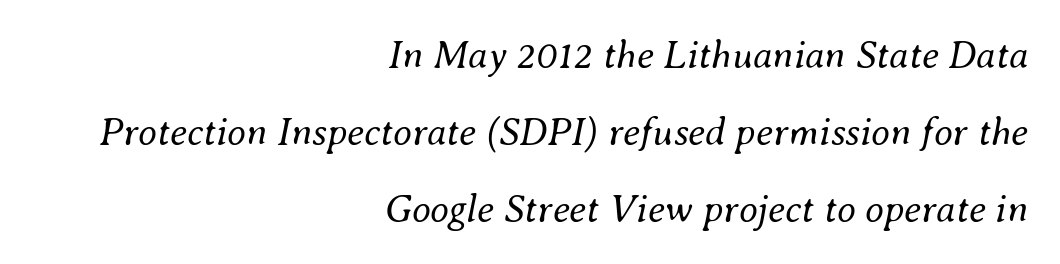
The image shows 39 px regular-weight type, italic (leaning right); set right-aligned, loose line spacing (1.97x), normal letter spacing, not underlined; medium stroke contrast and a small x-height.
